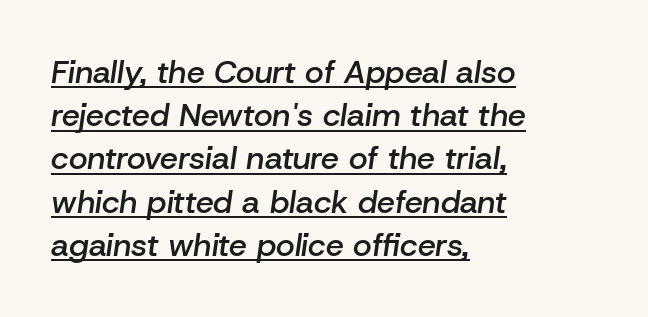
{"italic": "yes", "lean": "right", "slant_degrees": 8, "bold": "semi", "weight": "semibold", "width": "normal", "stroke_contrast": "low", "x_height": "medium", "monospaced": "no", "underline": "yes", "align": "left", "line_spacing": "normal", "line_spacing_ratio": 1.35, "letter_spacing": "normal", "letter_spacing_em": 0.0, "glyph_px": 32}
